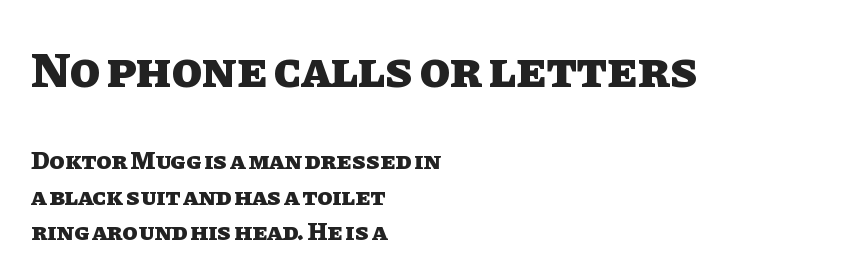
The leading is moderate, giving the passage an even texture. Compare the two chunks: the upper has the greater cap height. The passage is arranged the way most books set body copy — flush left. Characters remain perfectly vertical along every line.
